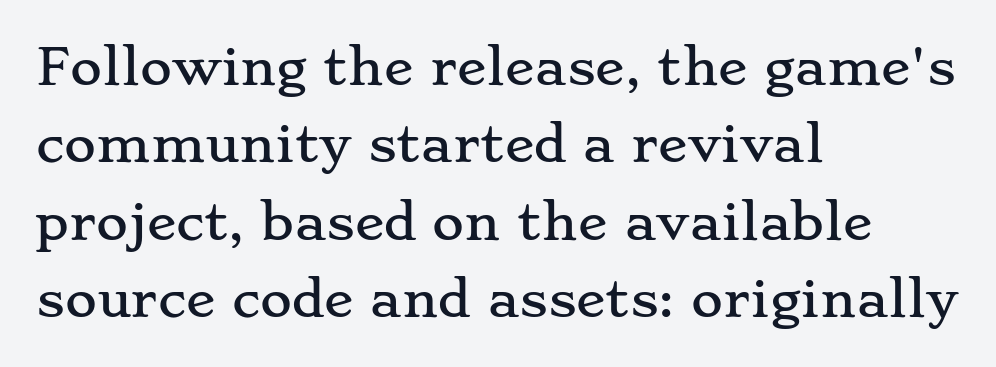
Q: Is the text italic (slanted)? A: No, it is upright.
Q: Is the typeface a serif or a sans-serif typeface? A: Serif.
Q: Is the text underlined? A: No.
Q: How is the paragraph aligned? A: Left-aligned.
Q: Is the spacing between letters normal or unusually wide? A: Normal.
Q: Is the spacing between lines tight, normal or loose? A: Normal.
Q: Width (condensed, normal, or wide)? A: Wide.
Q: Stroke contrast? A: Low.
Q: x-height? A: Small.
Q: Monospaced? A: No.
